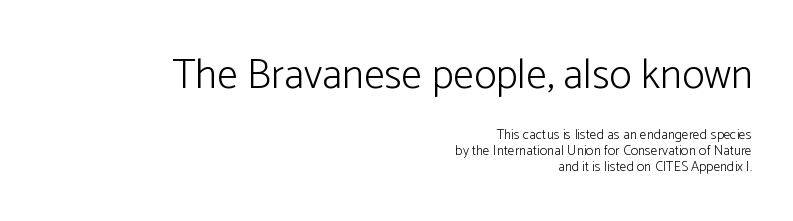
Q: Is the text bold? A: No.
Q: Is the text italic (slanted)? A: No, it is upright.
Q: Is the typeface a serif or a sans-serif typeface? A: Sans-serif.
Q: Is the text underlined? A: No.
Q: How is the paragraph aligned? A: Right-aligned.
Q: Is the spacing between letters normal or unusually wide? A: Normal.
Q: Is the spacing between lines tight, normal or loose? A: Tight.
Q: Which block of text is set in a larger size, the first (top) or the second (bottom)? A: The first (top) one.
Q: Width (condensed, normal, or wide)? A: Normal.
Q: Stroke contrast? A: Low.
Q: x-height? A: Medium.
Q: Monospaced? A: No.
